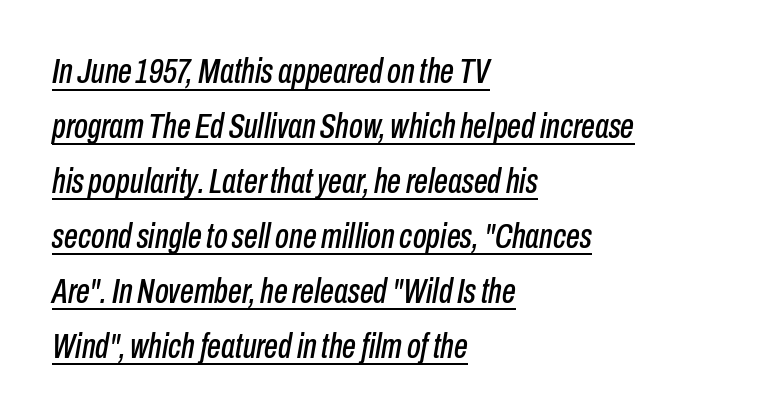
Q: Is the text italic (slanted)? A: Yes, it leans right by about 10 degrees.
Q: Is the text underlined? A: Yes.
Q: How is the paragraph aligned? A: Left-aligned.
Q: Is the spacing between letters normal or unusually wide? A: Normal.
Q: Is the spacing between lines tight, normal or loose? A: Normal.
Q: Width (condensed, normal, or wide)? A: Condensed.
Q: Stroke contrast? A: Low.
Q: x-height? A: Medium.
Q: Monospaced? A: No.
